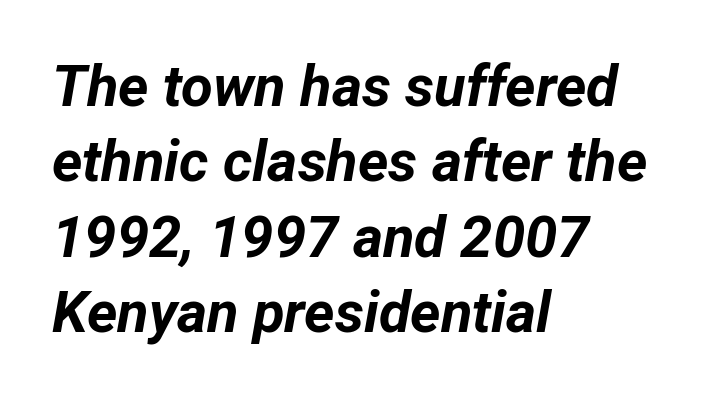
The passage shown is typed in a proportional face where columns would drift. Which margin do the lines hug? The left one — the right edge is uneven. Does the lettering tilt? It does — this is italic. Plain, unruled lines of type. The face used here is rendered with its standard letterfit. The block of text has a typical density, with ordinary space between rows.
